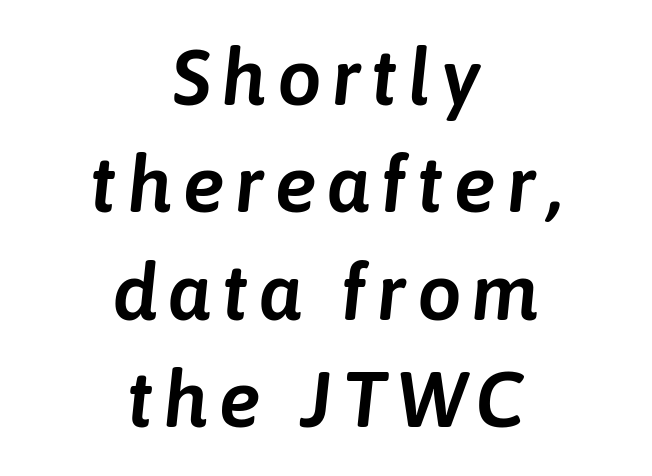
{"italic": "yes", "lean": "right", "slant_degrees": 6, "width": "normal", "stroke_contrast": "low", "x_height": "medium", "monospaced": "no", "underline": "no", "align": "center", "line_spacing": "normal", "line_spacing_ratio": 1.36, "glyph_px": 79}
